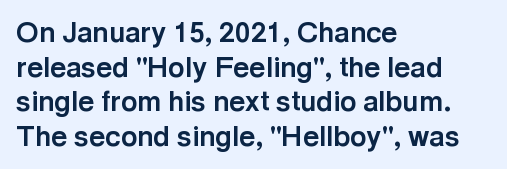
Q: Is the text bold? A: Yes.
Q: Is the text italic (slanted)? A: No, it is upright.
Q: Is the typeface a serif or a sans-serif typeface? A: Sans-serif.
Q: Is the text underlined? A: No.
Q: How is the paragraph aligned? A: Left-aligned.
Q: Is the spacing between letters normal or unusually wide? A: Normal.
Q: Width (condensed, normal, or wide)? A: Normal.
Q: x-height? A: Medium.
Q: Monospaced? A: No.
